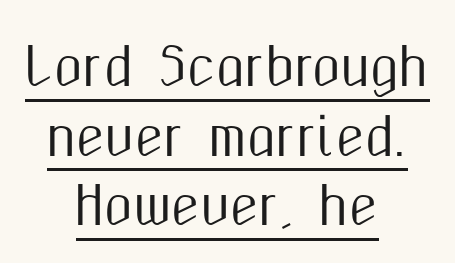
These lines were composed using upright roman letters. Caption: lettering with a line underneath. Is this a sans? Yes — the strokes have no serifs. In CSS terms this would be text-align: center. The line-height multiplier appears to be the usual default. The letterforms sit shoulder to shoulder at normal distance.
